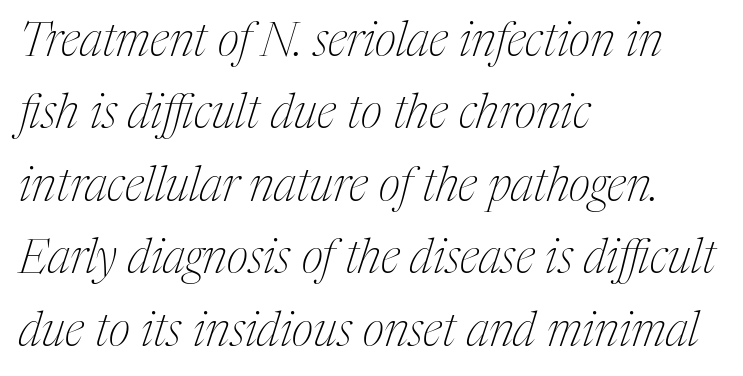
{"serif": "yes", "italic": "yes", "lean": "right", "slant_degrees": 17, "bold": "no", "weight": "thin", "width": "condensed", "stroke_contrast": "medium", "x_height": "medium", "monospaced": "no", "underline": "no", "align": "left", "line_spacing": "normal", "line_spacing_ratio": 1.54, "letter_spacing": "normal", "letter_spacing_em": 0.0, "glyph_px": 47}
